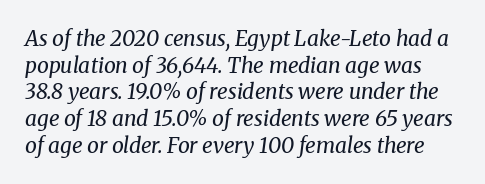
Q: Is the text bold? A: No.
Q: Is the text italic (slanted)? A: Yes, it leans right by about 8 degrees.
Q: Is the text underlined? A: No.
Q: Is the spacing between letters normal or unusually wide? A: Normal.
Q: Is the spacing between lines tight, normal or loose? A: Normal.
